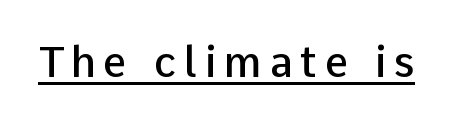
{"serif": "no", "italic": "no", "bold": "semi", "weight": "semibold", "width": "normal", "stroke_contrast": "low", "x_height": "medium", "monospaced": "no", "underline": "yes", "glyph_px": 42}
